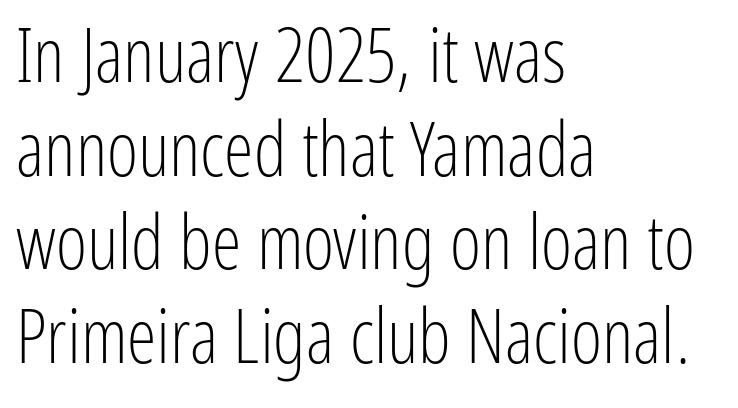
The image shows 75 px light, condensed sans-serif type, upright; set left-aligned, normal line spacing (1.25x), normal letter spacing, not underlined; low stroke contrast and a medium x-height.
